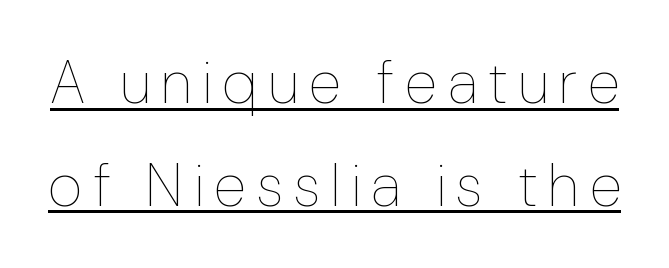
{"italic": "no", "bold": "no", "weight": "thin", "width": "condensed", "stroke_contrast": "low", "x_height": "medium", "monospaced": "no", "underline": "yes", "line_spacing_ratio": 1.71, "letter_spacing": "wide", "letter_spacing_em": 0.21, "glyph_px": 60}
